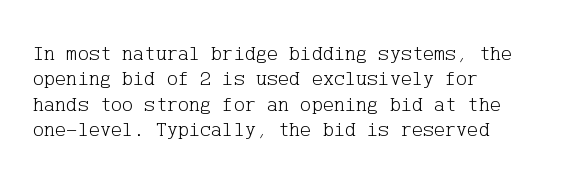
Q: Is the text bold? A: No.
Q: Is the text italic (slanted)? A: No, it is upright.
Q: Is the text underlined? A: No.
Q: How is the paragraph aligned? A: Left-aligned.
Q: Is the spacing between letters normal or unusually wide? A: Normal.
